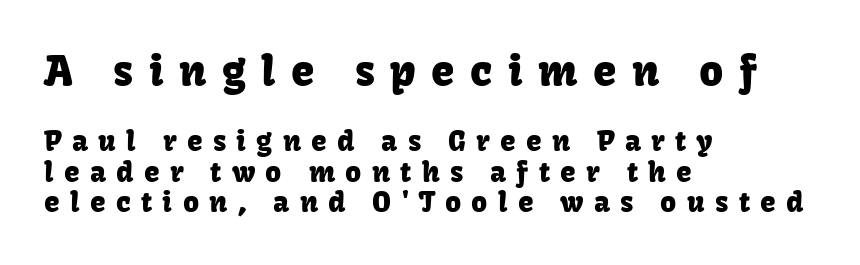
The image shows 42 px sans-serif type, upright; set left-aligned, tight line spacing (1.09x), unusually wide letter spacing (+0.37 em), not underlined; the first (top) block is 1.5x larger; low stroke contrast and a medium x-height.
